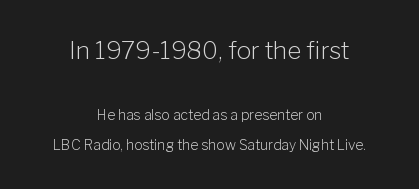
Q: Is the text bold? A: No.
Q: Is the text italic (slanted)? A: No, it is upright.
Q: Is the text underlined? A: No.
Q: How is the paragraph aligned? A: Centered.
Q: Is the spacing between letters normal or unusually wide? A: Normal.
Q: Is the spacing between lines tight, normal or loose? A: Loose.
Q: Which block of text is set in a larger size, the first (top) or the second (bottom)? A: The first (top) one.
